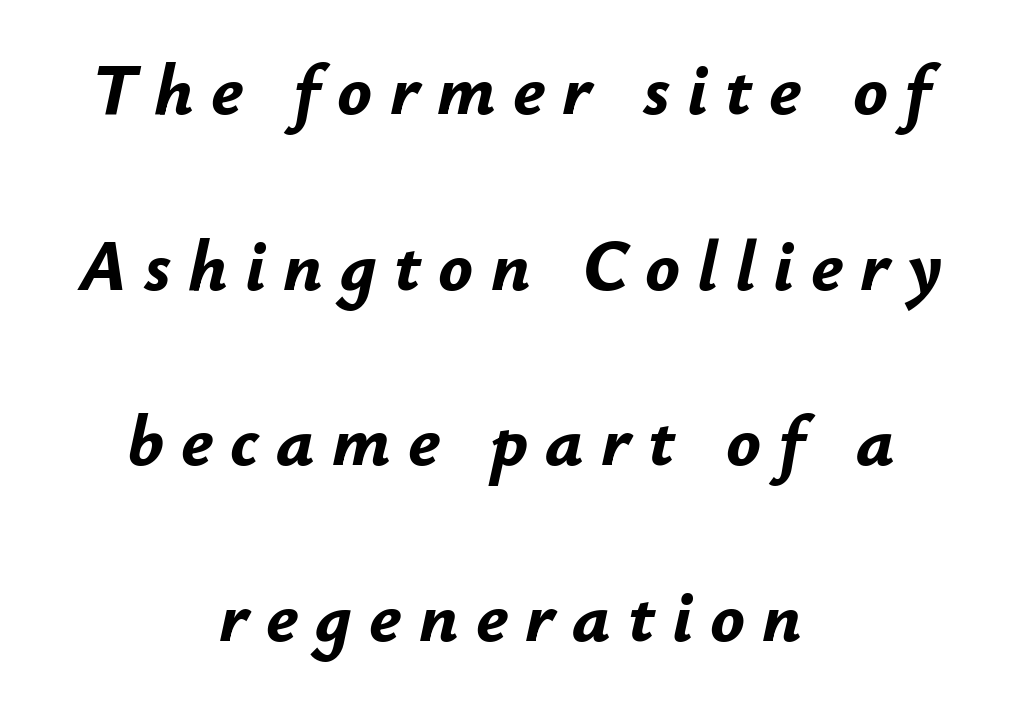
{"italic": "yes", "lean": "right", "slant_degrees": 12, "bold": "yes", "weight": "bold", "width": "normal", "stroke_contrast": "low", "x_height": "small", "monospaced": "no", "underline": "no", "align": "center", "line_spacing": "loose", "line_spacing_ratio": 2.44, "letter_spacing": "wide", "letter_spacing_em": 0.24, "glyph_px": 72}
